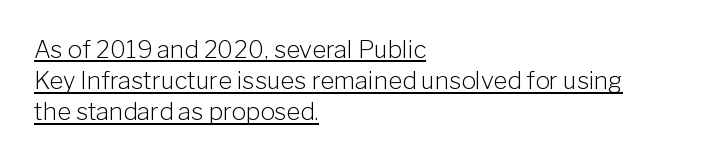
Q: Is the text bold? A: No.
Q: Is the text italic (slanted)? A: No, it is upright.
Q: Is the text underlined? A: Yes.
Q: How is the paragraph aligned? A: Left-aligned.
Q: Is the spacing between letters normal or unusually wide? A: Normal.
Q: Is the spacing between lines tight, normal or loose? A: Normal.
